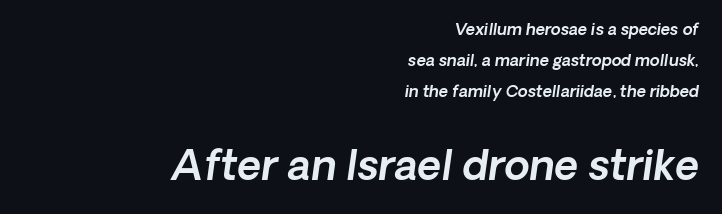
The face used here has a pronounced slope to its letters. A typesetter would call this zero additional tracking. Do the characters align in a grid? No, the font is proportional. Notice how the passage keeps a crisp vertical edge on the right only. Bigger letters appear in the bottom chunk; the top chunk is reduced.
